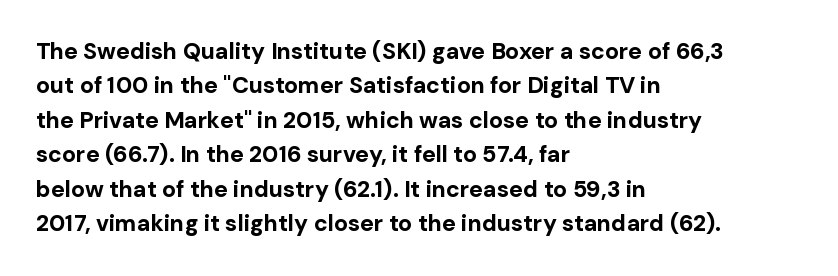
{"italic": "no", "bold": "yes", "underline": "no", "align": "left", "line_spacing": "normal", "line_spacing_ratio": 1.5, "letter_spacing": "normal", "letter_spacing_em": 0.0, "glyph_px": 23}
